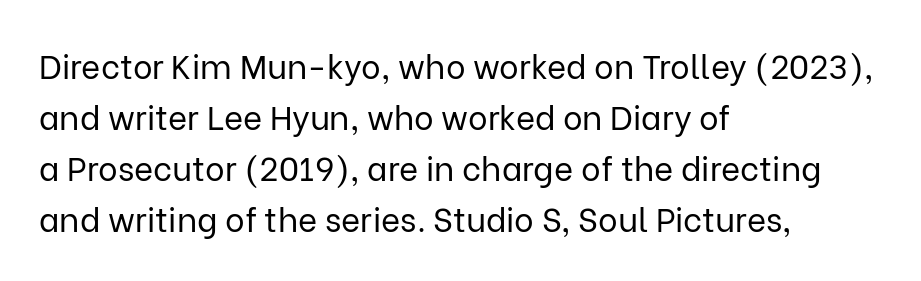
{"serif": "no", "italic": "no", "bold": "no", "weight": "regular", "width": "normal", "stroke_contrast": "low", "x_height": "medium", "monospaced": "no", "underline": "no", "align": "left", "line_spacing": "normal", "line_spacing_ratio": 1.55, "letter_spacing": "normal", "letter_spacing_em": 0.0, "glyph_px": 33}
